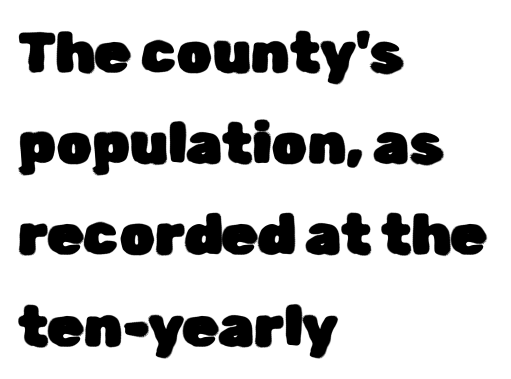
The image shows 57 px sans-serif type, upright; set left-aligned, normal line spacing (1.6x), normal letter spacing, not underlined; low stroke contrast and a medium x-height.
